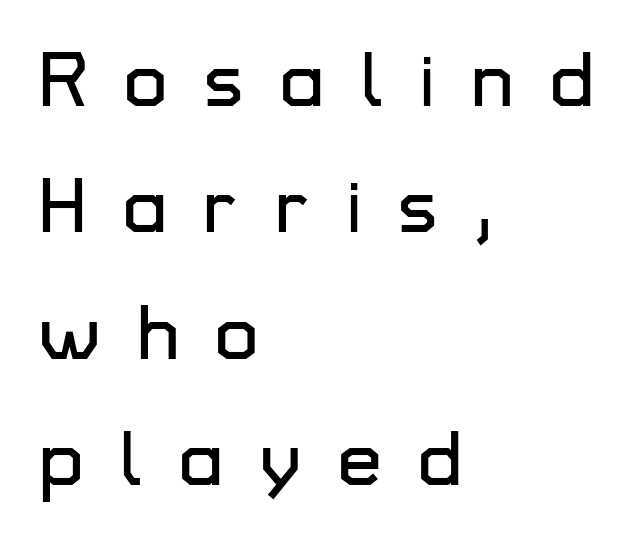
{"serif": "no", "italic": "no", "width": "normal", "stroke_contrast": "low", "x_height": "medium", "monospaced": "no", "underline": "no", "align": "left", "line_spacing": "normal", "line_spacing_ratio": 1.62, "letter_spacing": "wide", "letter_spacing_em": 0.47, "glyph_px": 78}
